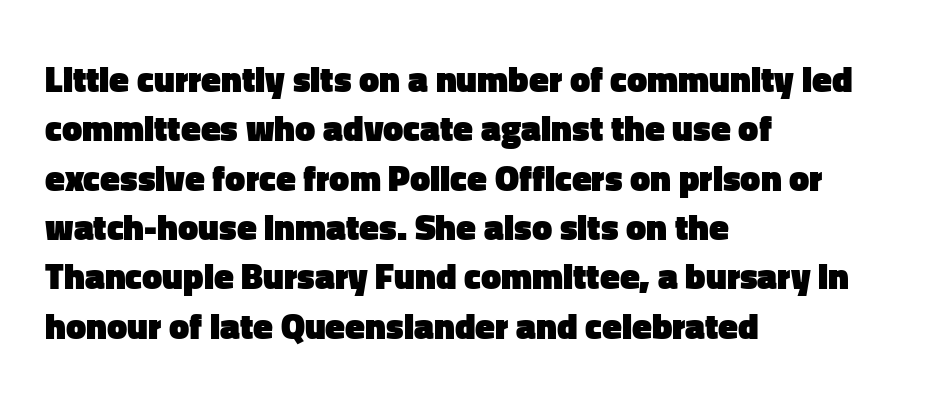
{"serif": "no", "italic": "no", "bold": "yes", "weight": "heavy", "width": "normal", "stroke_contrast": "low", "x_height": "medium", "monospaced": "no", "underline": "no", "align": "left", "line_spacing": "normal", "line_spacing_ratio": 1.37, "letter_spacing": "normal", "letter_spacing_em": 0.0, "glyph_px": 36}
